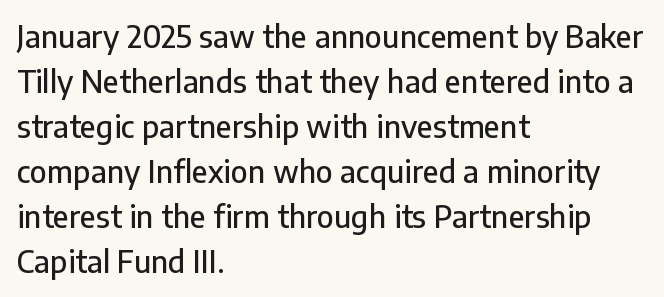
Q: Is the text italic (slanted)? A: No, it is upright.
Q: Is the typeface a serif or a sans-serif typeface? A: Sans-serif.
Q: Is the text underlined? A: No.
Q: How is the paragraph aligned? A: Left-aligned.
Q: Is the spacing between letters normal or unusually wide? A: Normal.
Q: Is the spacing between lines tight, normal or loose? A: Normal.
Q: Width (condensed, normal, or wide)? A: Normal.
Q: Stroke contrast? A: Low.
Q: x-height? A: Medium.
Q: Monospaced? A: No.
